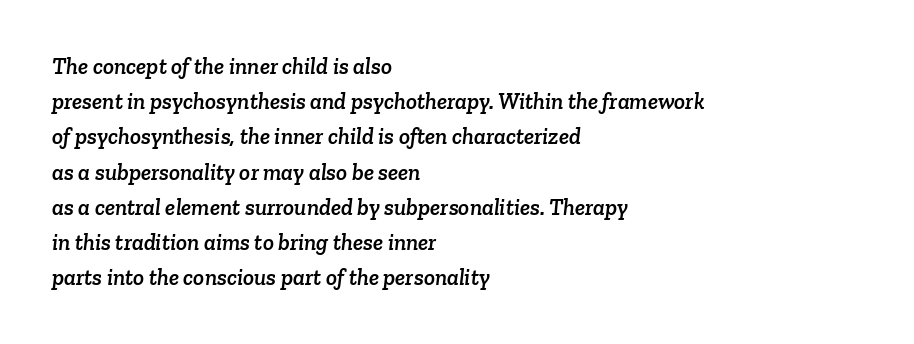
The rendering keeps characters at their native spacing. The zone under the glyphs is completely vacant. Teacher's note: observe the even left margin — that is flush-left alignment. Baseline-to-baseline distance is the conventional proportion of letter height.
